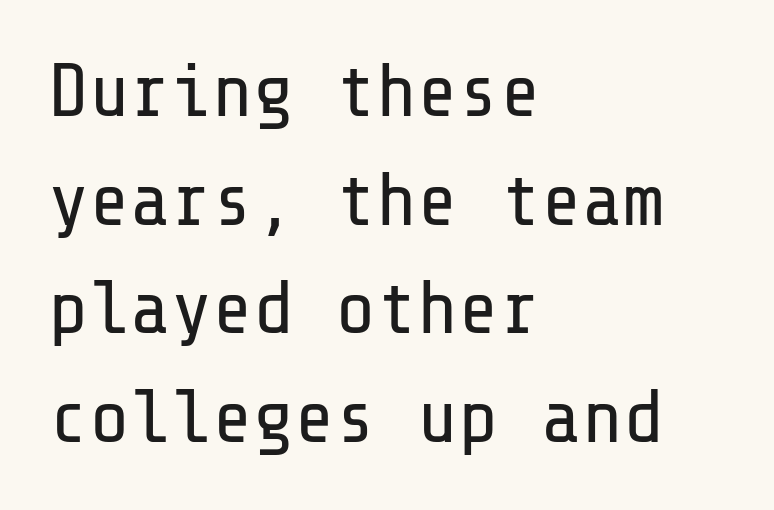
{"serif": "no", "italic": "no", "bold": "no", "weight": "regular", "width": "normal", "stroke_contrast": "low", "x_height": "medium", "underline": "no", "align": "left", "line_spacing": "normal", "line_spacing_ratio": 1.43, "letter_spacing": "normal", "letter_spacing_em": 0.0, "glyph_px": 76}
